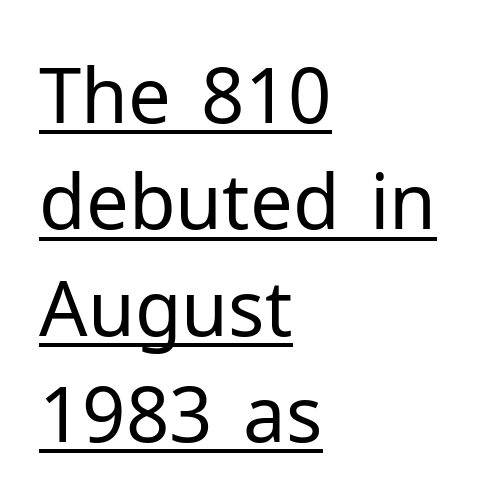
The image shows 76 px regular-weight sans-serif type, upright; set left-aligned, normal line spacing (1.4x), normal letter spacing, underlined; low stroke contrast and a medium x-height.
